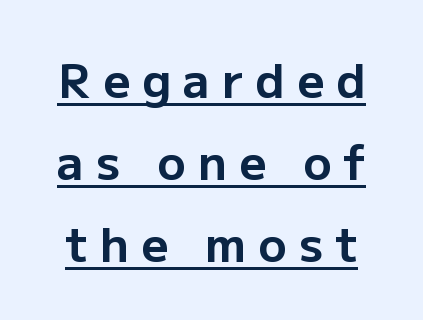
{"serif": "no", "italic": "no", "bold": "yes", "weight": "bold", "width": "normal", "stroke_contrast": "low", "x_height": "medium", "monospaced": "no", "underline": "yes", "line_spacing_ratio": 1.75, "letter_spacing": "wide", "letter_spacing_em": 0.26, "glyph_px": 47}
